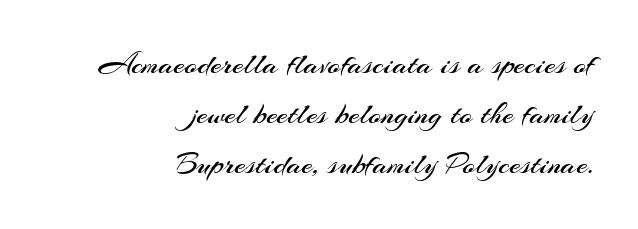
Unmarked baselines from the first word to the last. The passage shown is typed in a proportional face where columns would drift. The typeface has the unassuming heft of standard copy or less. Look at the bottom of the vertical strokes: they stop flat, with no serifs. Where is the straight margin? On the right.
